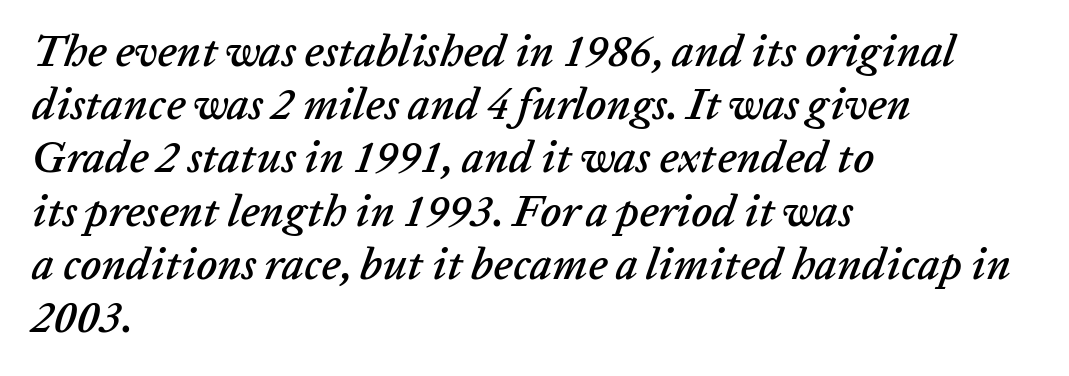
A typesetter would call this zero additional tracking. Quick note: italic. The setting favours the left margin, as ordinary paragraphs usually do. Do the characters align in a grid? No, the font is proportional.
